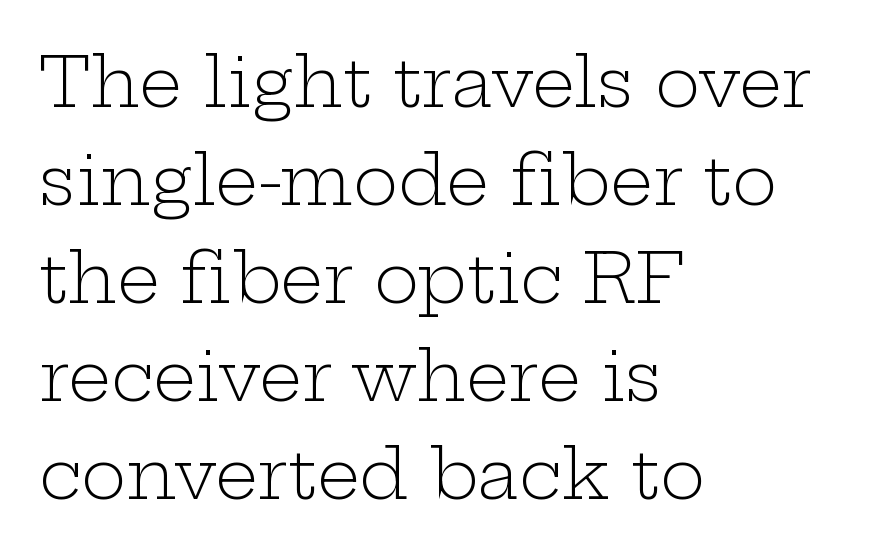
{"serif": "yes", "italic": "no", "bold": "no", "weight": "light", "width": "wide", "stroke_contrast": "low", "x_height": "medium", "monospaced": "no", "underline": "no", "align": "left", "line_spacing": "normal", "line_spacing_ratio": 1.44, "letter_spacing": "normal", "letter_spacing_em": 0.0, "glyph_px": 68}
